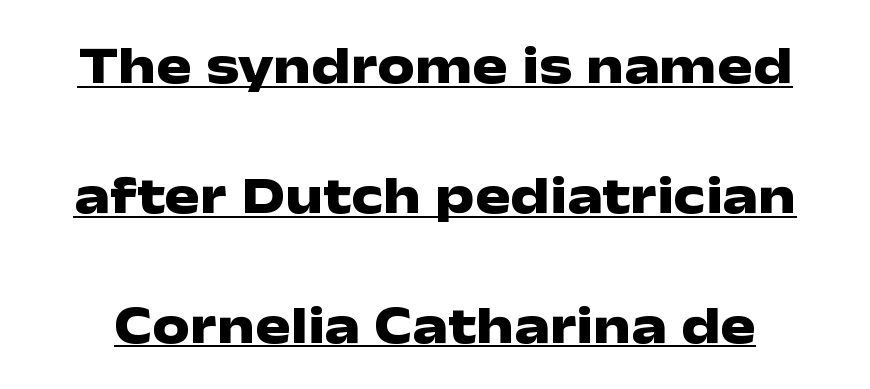
The image shows 53 px heavy, wide sans-serif type, upright; set loose line spacing (2.45x), normal letter spacing, underlined; low stroke contrast and a medium x-height.
